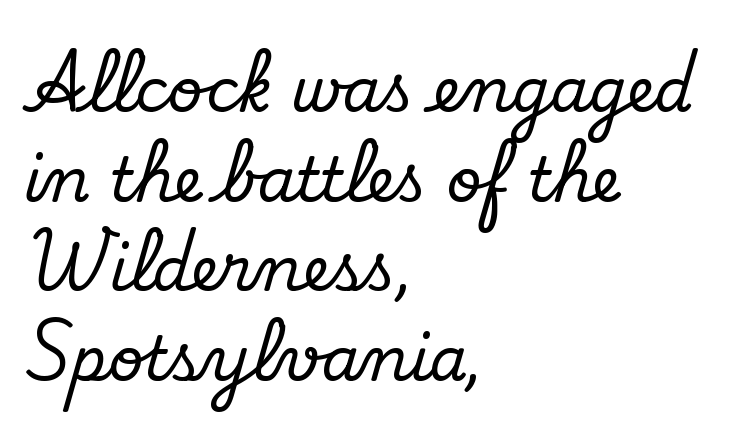
{"serif": "yes", "width": "normal", "stroke_contrast": "low", "x_height": "small", "monospaced": "no", "underline": "no", "align": "left", "line_spacing": "normal", "line_spacing_ratio": 1.47, "letter_spacing": "normal", "letter_spacing_em": 0.0, "glyph_px": 61}
